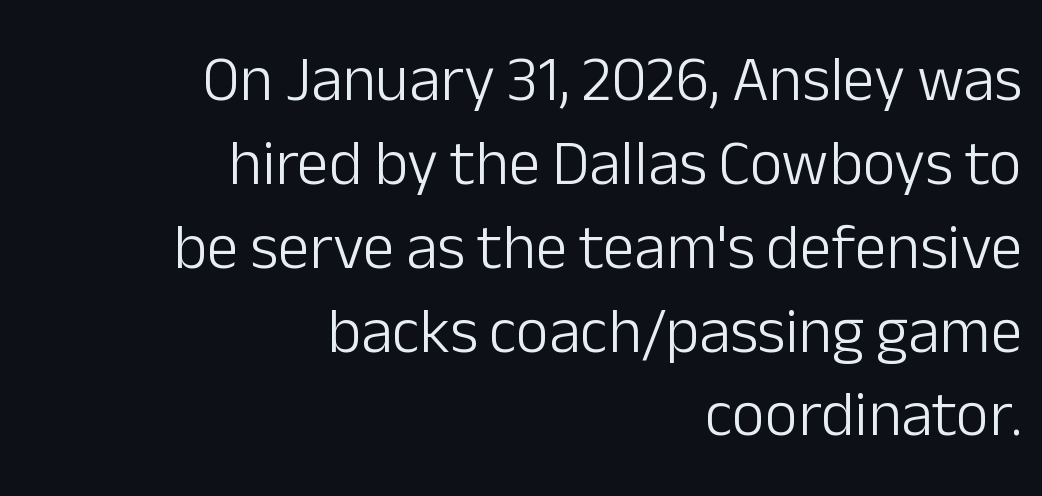
{"serif": "no", "italic": "no", "bold": "no", "weight": "light", "width": "normal", "stroke_contrast": "low", "x_height": "medium", "monospaced": "no", "underline": "no", "align": "right", "line_spacing": "normal", "line_spacing_ratio": 1.31, "letter_spacing": "normal", "letter_spacing_em": 0.0, "glyph_px": 64}
